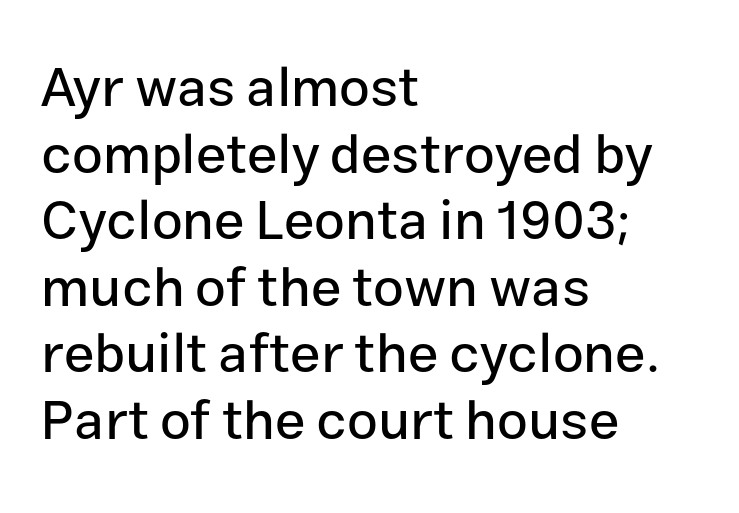
{"serif": "no", "italic": "no", "width": "normal", "stroke_contrast": "low", "x_height": "medium", "monospaced": "no", "underline": "no", "align": "left", "line_spacing_ratio": 1.21, "letter_spacing": "normal", "letter_spacing_em": 0.0, "glyph_px": 55}
